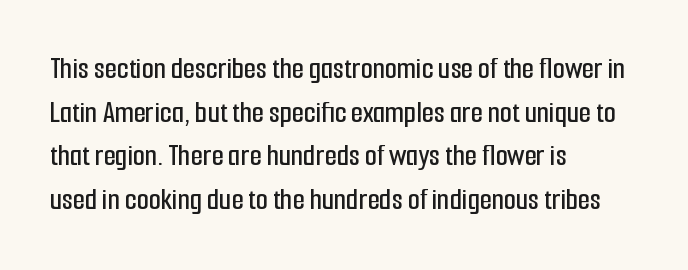
The image shows 31 px condensed sans-serif type, upright; set left-aligned, normal line spacing (1.41x), normal letter spacing, not underlined; low stroke contrast and a medium x-height.
